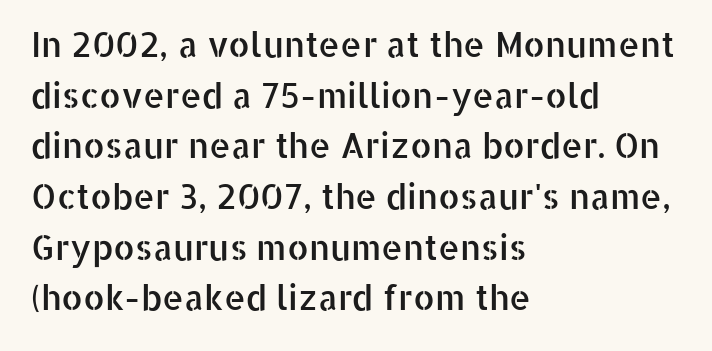
The image shows 34 px sans-serif type, upright; set left-aligned, normal line spacing (1.49x), normal letter spacing, not underlined; low stroke contrast and a medium x-height.
